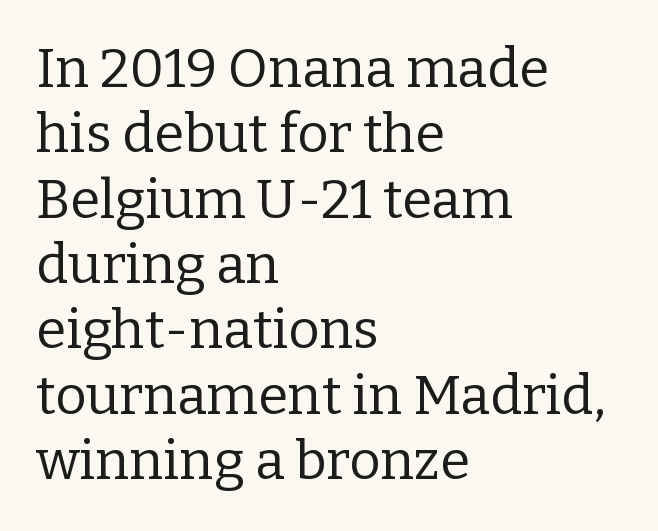
{"serif": "yes", "italic": "no", "bold": "no", "weight": "regular", "width": "normal", "stroke_contrast": "low", "x_height": "medium", "monospaced": "no", "underline": "no", "align": "left", "line_spacing_ratio": 1.21, "letter_spacing": "normal", "letter_spacing_em": 0.0, "glyph_px": 54}
